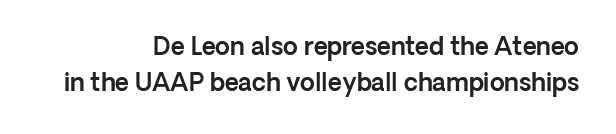
Inter-character spacing is left at the font's built-in metrics. Whoever set this chose a conventional vertical rhythm. Does the lettering tilt? It doesn't — this is upright. Words float on clear page, feet unadorned.
